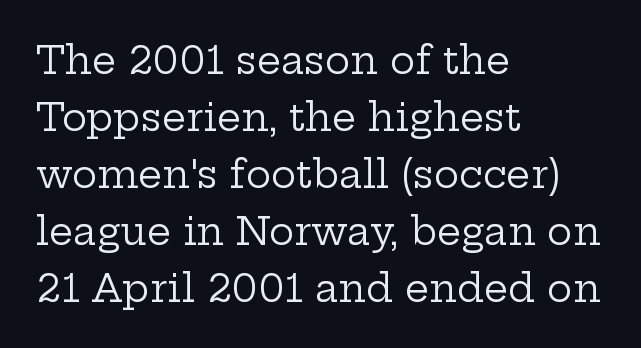
A roman cut, with each character standing at attention. Is this a fixed-width face? No — the glyphs have proportional, varying widths. Nothing unusual about the tracking: characters are spaced as the font intends. Unmarked baselines from the first word to the last. The rendering shows small feet on the letterforms — a serif design.
